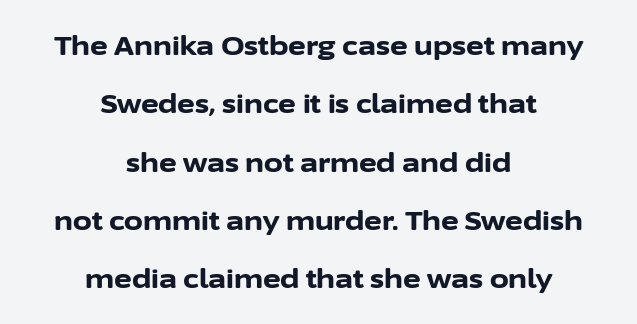
Q: Is the text bold? A: Yes.
Q: Is the text italic (slanted)? A: No, it is upright.
Q: Is the text underlined? A: No.
Q: How is the paragraph aligned? A: Centered.
Q: Is the spacing between letters normal or unusually wide? A: Normal.
Q: Is the spacing between lines tight, normal or loose? A: Loose.
